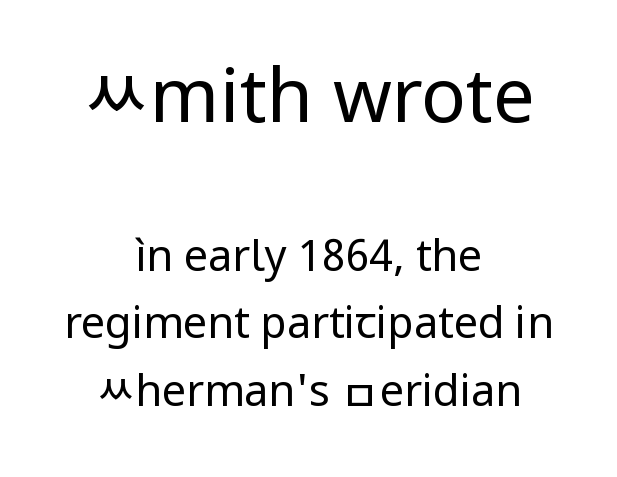
Q: Is the text bold? A: No.
Q: Is the text italic (slanted)? A: No, it is upright.
Q: Is the typeface a serif or a sans-serif typeface? A: Sans-serif.
Q: Is the text underlined? A: No.
Q: How is the paragraph aligned? A: Centered.
Q: Is the spacing between letters normal or unusually wide? A: Normal.
Q: Is the spacing between lines tight, normal or loose? A: Normal.
Q: Which block of text is set in a larger size, the first (top) or the second (bottom)? A: The first (top) one.
Q: Width (condensed, normal, or wide)? A: Normal.
Q: Stroke contrast? A: Low.
Q: x-height? A: Medium.
Q: Monospaced? A: No.
